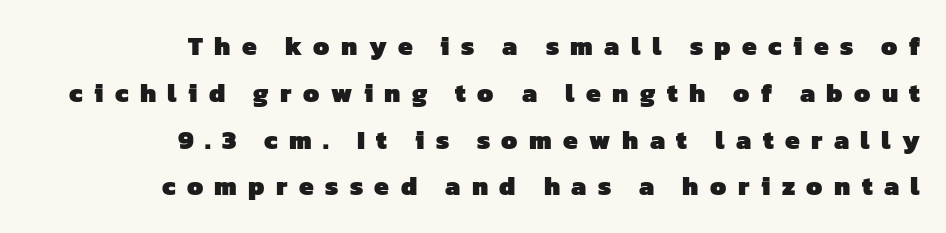
The image shows 26 px bold type; set right-aligned, line spacing 1.8x, unusually wide letter spacing (+0.44 em), not underlined.
